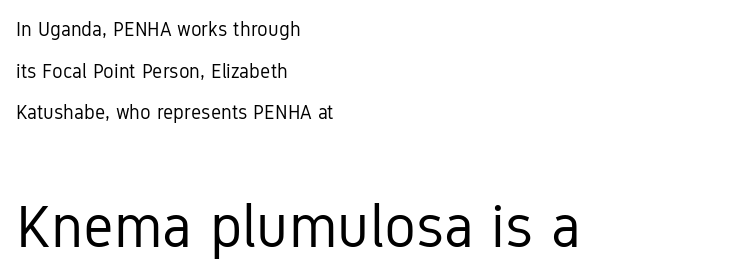
The image shows 60 px regular-weight, condensed sans-serif type, upright; set left-aligned, loose line spacing (2.08x), normal letter spacing, not underlined; the second (bottom) block is 3.0x larger; low stroke contrast and a medium x-height.
